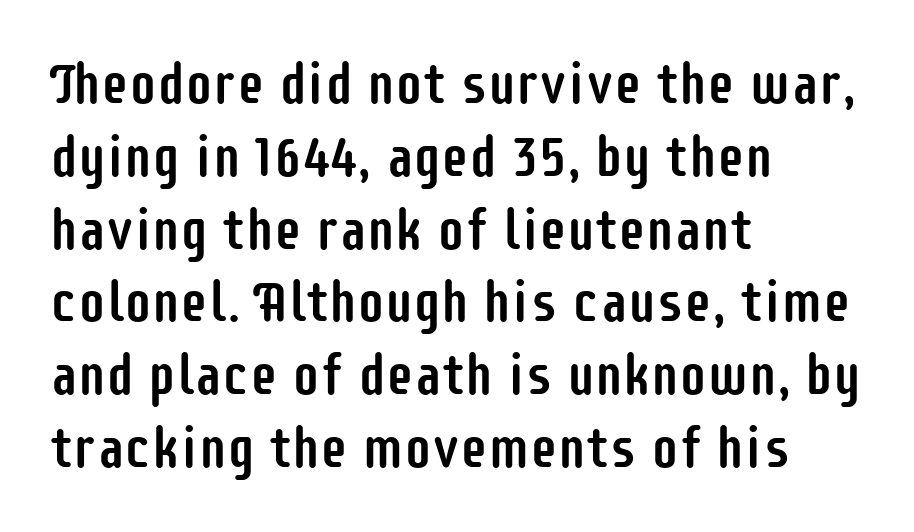
Horizontal alignment here is leftward, the default for most running prose. Letterform terminals end flat and unadorned throughout the passage. Nobody touched the tracking dial on this one. Looks like regular typesetting: each glyph gets only the width it needs. The type sits square on the baseline with zero lean.
